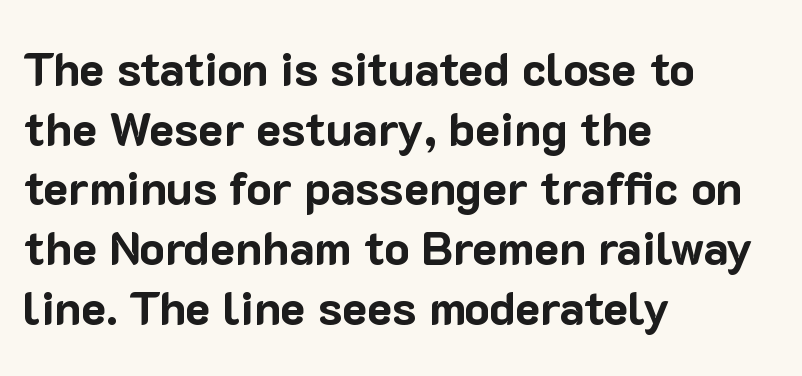
{"serif": "no", "italic": "no", "bold": "yes", "weight": "bold", "width": "normal", "stroke_contrast": "low", "x_height": "medium", "monospaced": "no", "underline": "no", "align": "left", "line_spacing": "normal", "line_spacing_ratio": 1.27, "letter_spacing": "normal", "letter_spacing_em": 0.0, "glyph_px": 47}
